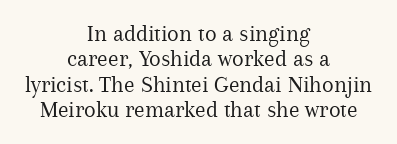
{"italic": "no", "bold": "no", "underline": "no", "align": "center", "line_spacing": "tight", "line_spacing_ratio": 1.06, "letter_spacing": "normal", "letter_spacing_em": 0.0, "glyph_px": 24}
